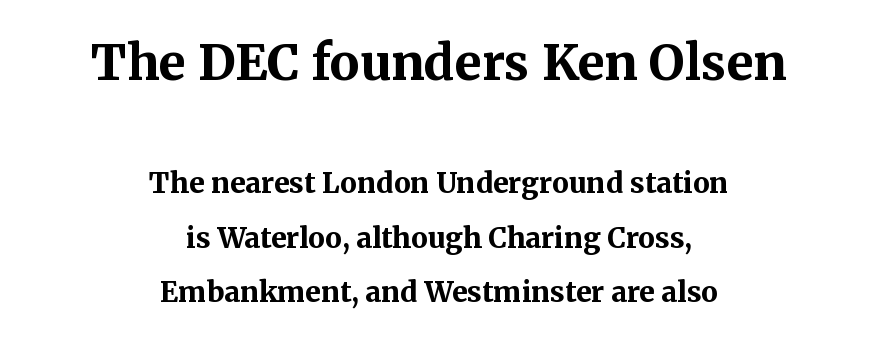
{"serif": "yes", "italic": "no", "bold": "yes", "weight": "bold", "width": "normal", "stroke_contrast": "medium", "x_height": "medium", "monospaced": "no", "underline": "no", "align": "center", "line_spacing": "loose", "line_spacing_ratio": 1.94, "letter_spacing": "normal", "letter_spacing_em": 0.0, "larger_block": "first", "size_ratio": 1.75, "glyph_px": 49}
